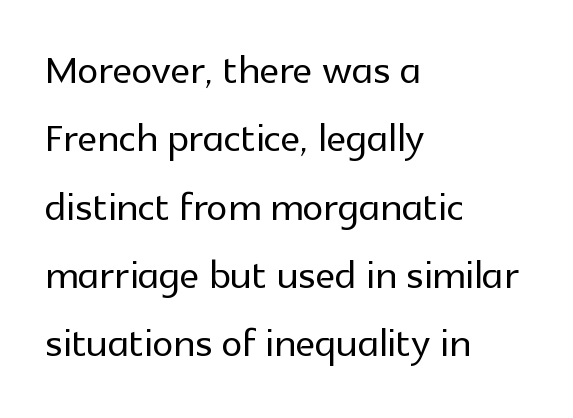
{"serif": "no", "italic": "no", "width": "normal", "x_height": "medium", "monospaced": "no", "underline": "no", "align": "left", "line_spacing": "normal", "line_spacing_ratio": 1.29, "letter_spacing": "normal", "letter_spacing_em": 0.0, "glyph_px": 53}
